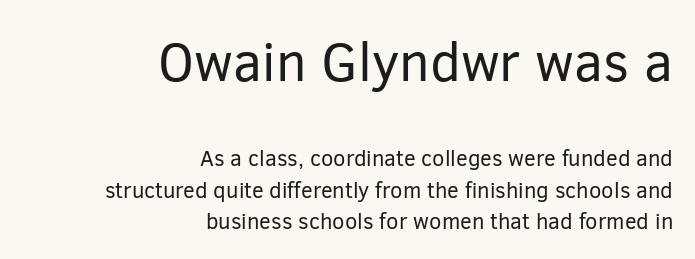
Each line ends at the same right margin while the left side varies. No heavy texture on the line: the type isn't bold. The glyphs in this specimen are sans serif. Each new line begins a customary step beneath the previous one. The letters advance in unequal steps, a hallmark of proportional type. Scale decreases going downward across the two blocks.
